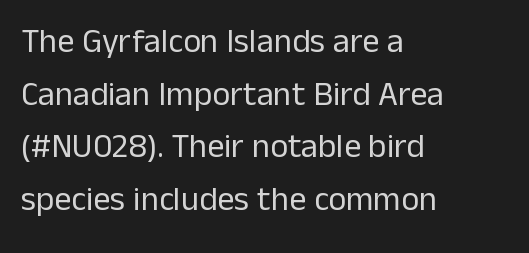
Q: Is the text bold? A: No.
Q: Is the text italic (slanted)? A: No, it is upright.
Q: Is the typeface a serif or a sans-serif typeface? A: Sans-serif.
Q: Is the text underlined? A: No.
Q: How is the paragraph aligned? A: Left-aligned.
Q: Is the spacing between letters normal or unusually wide? A: Normal.
Q: Is the spacing between lines tight, normal or loose? A: Normal.
Q: Width (condensed, normal, or wide)? A: Normal.
Q: Stroke contrast? A: Low.
Q: x-height? A: Medium.
Q: Monospaced? A: No.
